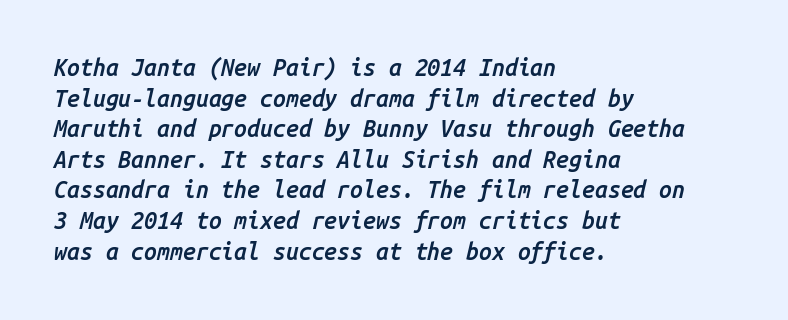
{"italic": "yes", "lean": "right", "slant_degrees": 14, "bold": "semi", "underline": "no", "align": "left", "line_spacing": "normal", "line_spacing_ratio": 1.33, "letter_spacing": "normal", "letter_spacing_em": 0.0, "glyph_px": 23}
